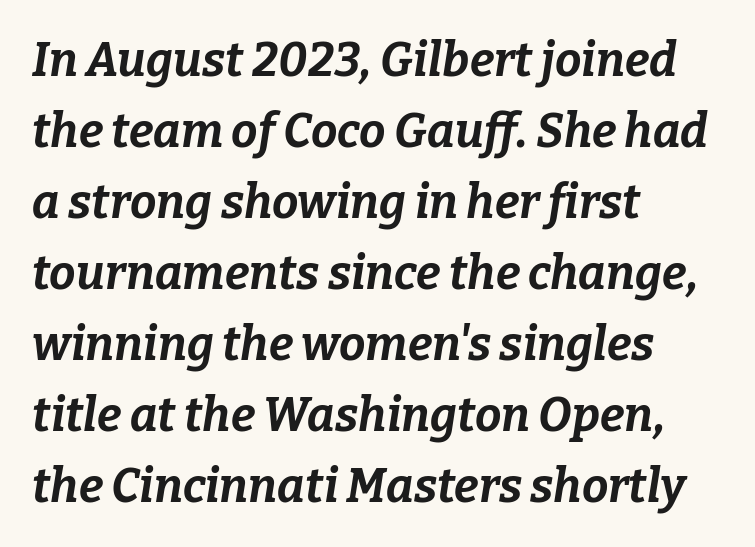
The image shows 47 px bold type, italic (leaning right); set left-aligned, normal line spacing (1.51x), normal letter spacing, not underlined; low stroke contrast and a medium x-height.
